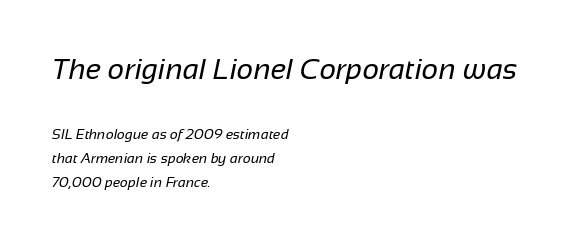
{"serif": "no", "bold": "no", "weight": "regular", "width": "normal", "stroke_contrast": "low", "x_height": "medium", "monospaced": "no", "underline": "no", "align": "left", "line_spacing_ratio": 1.74, "letter_spacing": "normal", "letter_spacing_em": 0.0, "larger_block": "first", "size_ratio": 2.07, "glyph_px": 29}
